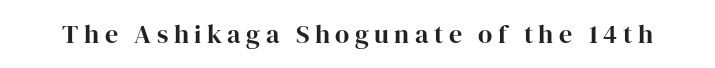
Q: Is the text bold? A: Yes.
Q: Is the text italic (slanted)? A: No, it is upright.
Q: Is the text underlined? A: No.
Q: Is the spacing between letters normal or unusually wide? A: Unusually wide.
